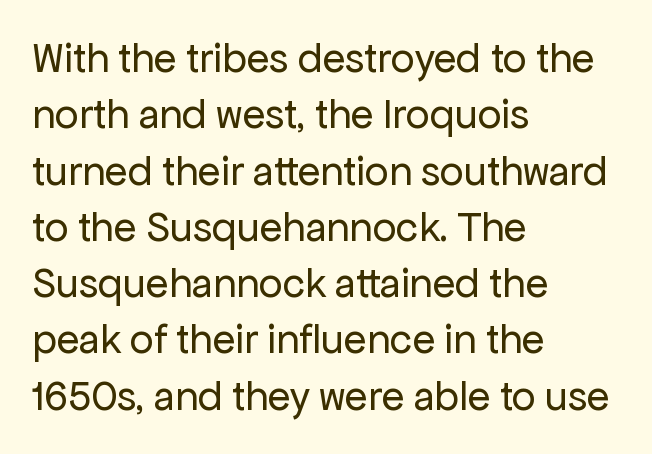
Q: Is the text bold? A: No.
Q: Is the text italic (slanted)? A: No, it is upright.
Q: Is the typeface a serif or a sans-serif typeface? A: Sans-serif.
Q: Is the text underlined? A: No.
Q: How is the paragraph aligned? A: Left-aligned.
Q: Is the spacing between letters normal or unusually wide? A: Normal.
Q: Is the spacing between lines tight, normal or loose? A: Normal.
Q: Width (condensed, normal, or wide)? A: Normal.
Q: Stroke contrast? A: Low.
Q: x-height? A: Medium.
Q: Monospaced? A: No.
